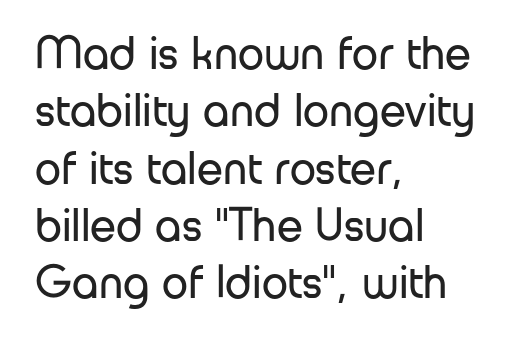
The image shows 47 px regular-weight sans-serif type, upright; set left-aligned, line spacing 1.22x, normal letter spacing, not underlined; low stroke contrast and a medium x-height.
